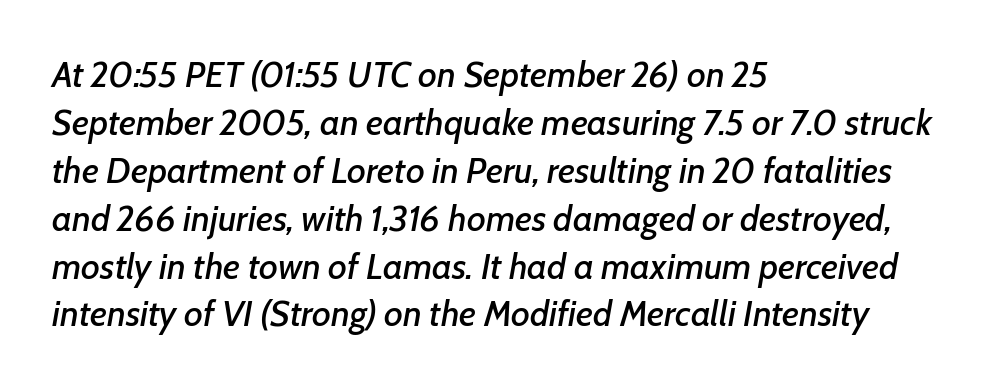
The image shows 36 px text type, italic (leaning right); set left-aligned, normal line spacing (1.33x), normal letter spacing, not underlined; low stroke contrast and a medium x-height.
